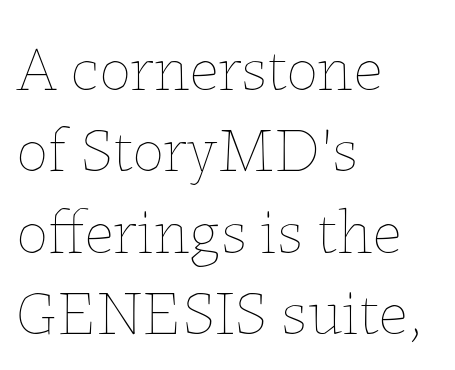
{"italic": "no", "bold": "no", "weight": "thin", "width": "normal", "stroke_contrast": "low", "x_height": "medium", "monospaced": "no", "underline": "no", "align": "left", "line_spacing": "normal", "line_spacing_ratio": 1.27, "letter_spacing": "normal", "letter_spacing_em": 0.0, "glyph_px": 64}
